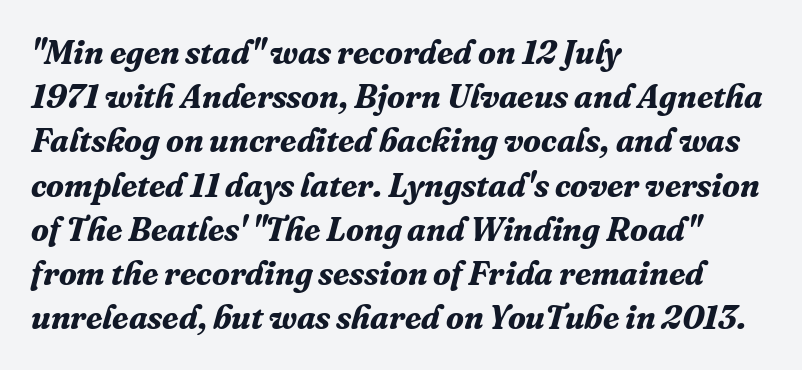
{"serif": "yes", "italic": "yes", "lean": "right", "slant_degrees": 16, "bold": "yes", "weight": "bold", "width": "normal", "stroke_contrast": "medium", "x_height": "medium", "monospaced": "no", "underline": "no", "align": "left", "line_spacing": "normal", "line_spacing_ratio": 1.34, "letter_spacing": "normal", "letter_spacing_em": 0.0, "glyph_px": 33}
